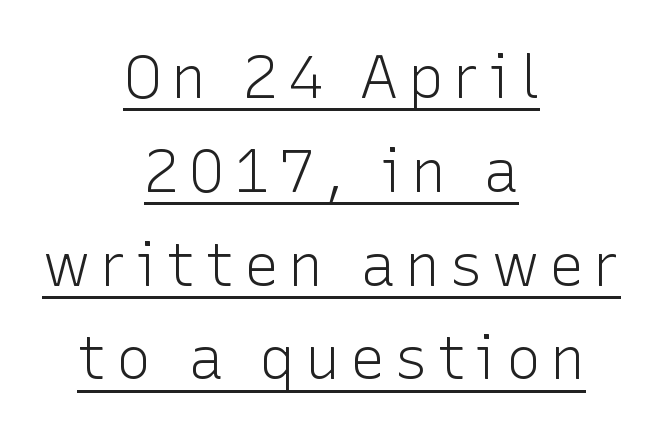
Q: Is the text bold? A: No.
Q: Is the text italic (slanted)? A: No, it is upright.
Q: Is the typeface a serif or a sans-serif typeface? A: Sans-serif.
Q: Is the text underlined? A: Yes.
Q: How is the paragraph aligned? A: Centered.
Q: Is the spacing between lines tight, normal or loose? A: Normal.
Q: Width (condensed, normal, or wide)? A: Normal.
Q: Stroke contrast? A: Low.
Q: x-height? A: Medium.
Q: Monospaced? A: No.
